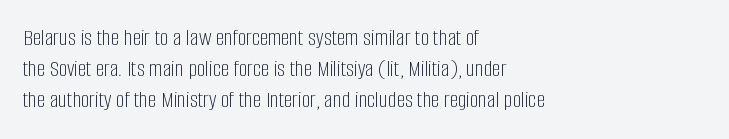
Q: Is the text bold? A: No.
Q: Is the text italic (slanted)? A: No, it is upright.
Q: Is the text underlined? A: No.
Q: How is the paragraph aligned? A: Left-aligned.
Q: Is the spacing between letters normal or unusually wide? A: Normal.
Q: Is the spacing between lines tight, normal or loose? A: Normal.
